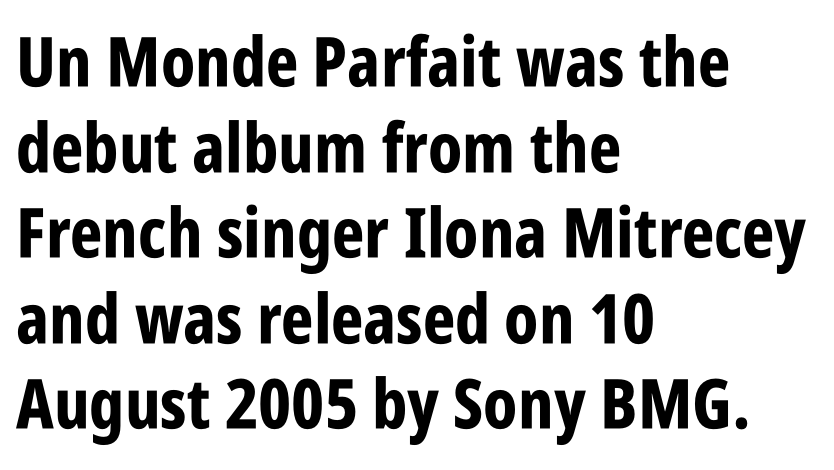
Does the lettering tilt? It doesn't — this is upright. Strokes here are thick enough to call this a true bold. This rendering employs a face without finishing strokes, i.e., a sans-serif. Which margin do the lines hug? The left one — the right edge is uneven. Standard letterfit; no display-style spreading of the glyphs. The gap between lines stays unmarked.
